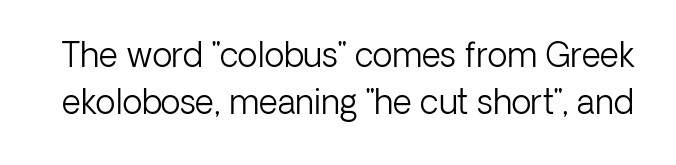
{"serif": "no", "italic": "no", "bold": "no", "weight": "light", "width": "normal", "stroke_contrast": "low", "x_height": "medium", "monospaced": "no", "underline": "no", "line_spacing": "normal", "line_spacing_ratio": 1.42, "letter_spacing": "normal", "letter_spacing_em": 0.0, "glyph_px": 33}
